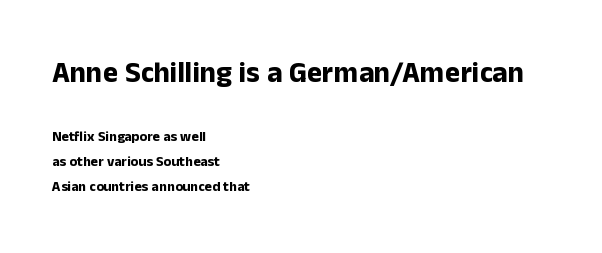
The image shows 29 px bold sans-serif type, upright; set left-aligned, line spacing 1.76x, normal letter spacing, not underlined; the first (top) block is 2.07x larger; low stroke contrast and a medium x-height.
